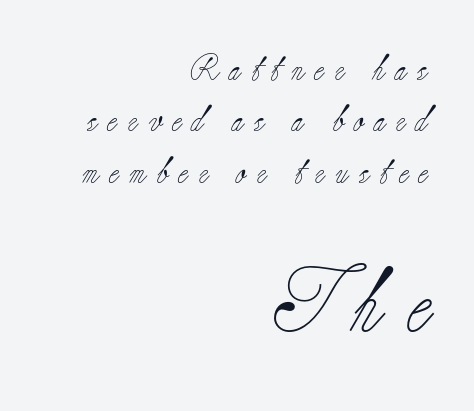
The image shows 64 px light serif type; set right-aligned, loose line spacing (1.98x), unusually wide letter spacing (+0.41 em), not underlined; the second (bottom) block is 2.46x larger; low stroke contrast and a small x-height.
